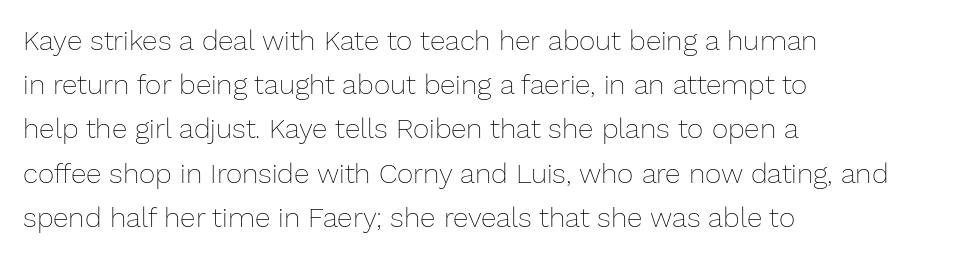
Leftover space on each line is placed entirely after the last word. Designer's note — italics off, roman on. The typeface has the unassuming heft of standard copy or less. Leading: standard.
